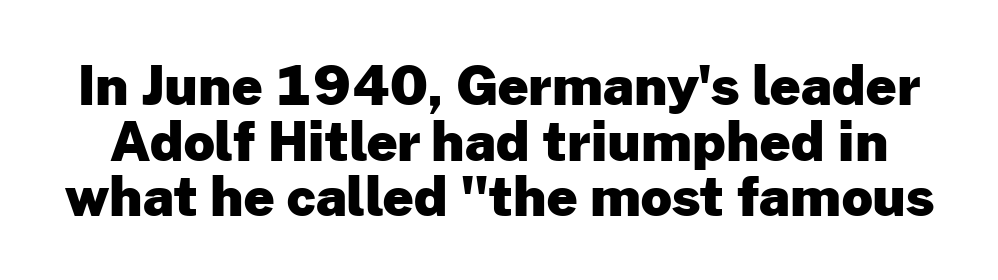
The image shows 54 px heavy sans-serif type, upright; set tight line spacing (1.03x), normal letter spacing, not underlined; low stroke contrast and a medium x-height.
